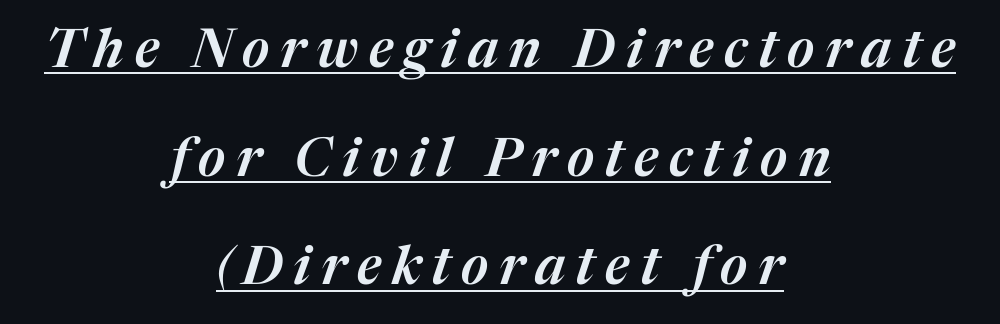
{"italic": "yes", "lean": "right", "slant_degrees": 17, "width": "normal", "stroke_contrast": "medium", "x_height": "medium", "monospaced": "no", "underline": "yes", "align": "center", "line_spacing": "loose", "line_spacing_ratio": 2.05, "letter_spacing": "wide", "letter_spacing_em": 0.2, "glyph_px": 53}
